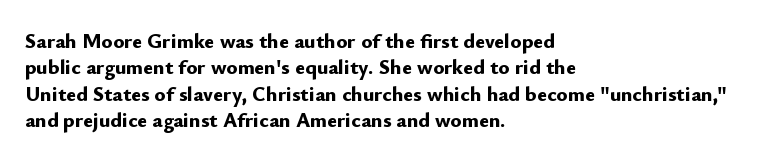
{"italic": "no", "bold": "yes", "underline": "no", "align": "left", "line_spacing": "normal", "line_spacing_ratio": 1.26, "letter_spacing": "normal", "letter_spacing_em": 0.0, "glyph_px": 21}
